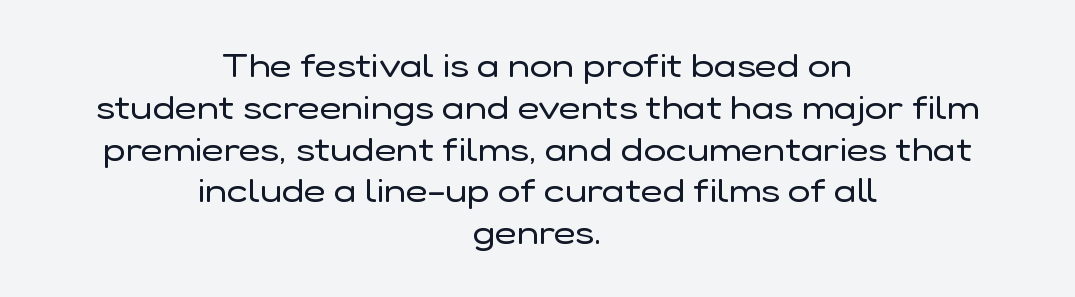
Check under the words: just untouched page. The type sits square on the baseline with zero lean. Horizontal alignment here is central, giving a formal, balanced look. Varying glyph widths throughout — classic text-font behaviour. The letterforms sit at book weight or below. Nothing sits at the stroke ends, so this counts as sans-serif.
